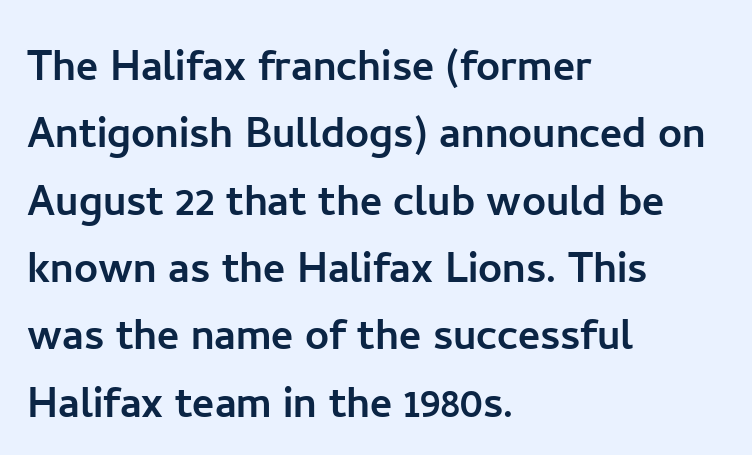
Q: Is the text italic (slanted)? A: No, it is upright.
Q: Is the typeface a serif or a sans-serif typeface? A: Sans-serif.
Q: Is the text underlined? A: No.
Q: How is the paragraph aligned? A: Left-aligned.
Q: Is the spacing between letters normal or unusually wide? A: Normal.
Q: Is the spacing between lines tight, normal or loose? A: Normal.
Q: Width (condensed, normal, or wide)? A: Normal.
Q: Stroke contrast? A: Low.
Q: x-height? A: Medium.
Q: Monospaced? A: No.
